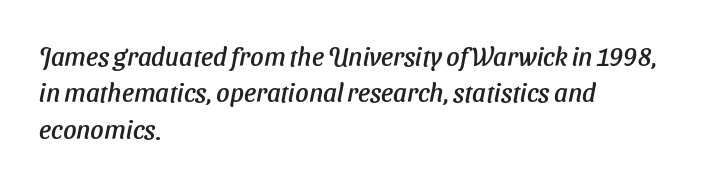
The image shows 26 px text type; set left-aligned, normal line spacing (1.4x), normal letter spacing, not underlined.
